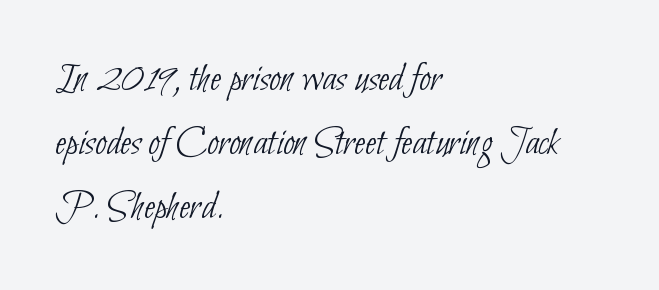
{"serif": "no", "bold": "no", "weight": "thin", "width": "condensed", "stroke_contrast": "low", "x_height": "small", "monospaced": "no", "underline": "no", "align": "left", "line_spacing": "normal", "line_spacing_ratio": 1.56, "letter_spacing": "normal", "letter_spacing_em": 0.0, "glyph_px": 41}
